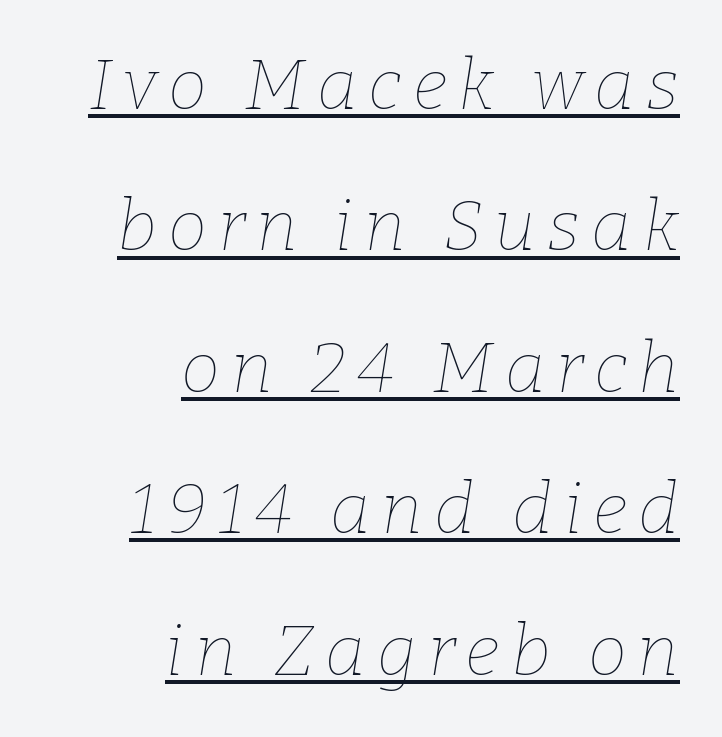
Q: Is the text bold? A: No.
Q: Is the text italic (slanted)? A: Yes, it leans right by about 9 degrees.
Q: Is the text underlined? A: Yes.
Q: How is the paragraph aligned? A: Right-aligned.
Q: Is the spacing between lines tight, normal or loose? A: Loose.
Q: Width (condensed, normal, or wide)? A: Normal.
Q: Stroke contrast? A: Low.
Q: x-height? A: Medium.
Q: Monospaced? A: No.
